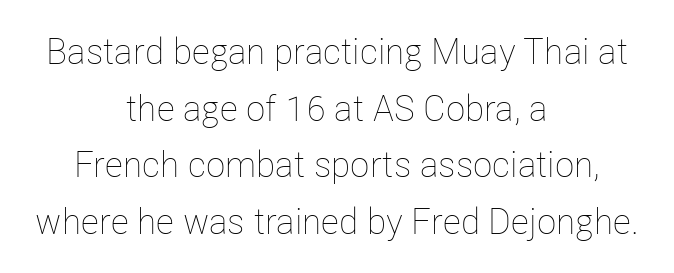
Q: Is the text bold? A: No.
Q: Is the text italic (slanted)? A: No, it is upright.
Q: Is the text underlined? A: No.
Q: How is the paragraph aligned? A: Centered.
Q: Is the spacing between letters normal or unusually wide? A: Normal.
Q: Is the spacing between lines tight, normal or loose? A: Normal.
Q: Width (condensed, normal, or wide)? A: Condensed.
Q: Stroke contrast? A: Low.
Q: x-height? A: Medium.
Q: Monospaced? A: No.
